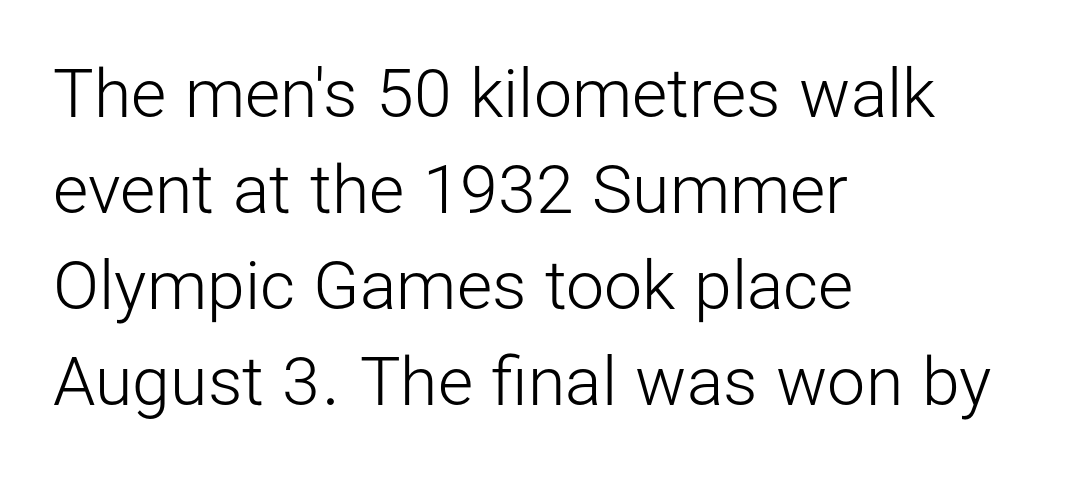
The image shows 68 px light sans-serif type, upright; set left-aligned, normal line spacing (1.41x), normal letter spacing, not underlined; low stroke contrast and a medium x-height.
